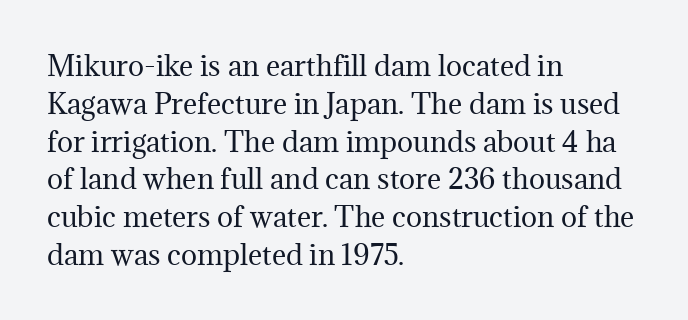
{"italic": "no", "bold": "no", "underline": "no", "align": "left", "line_spacing": "normal", "line_spacing_ratio": 1.4, "letter_spacing": "normal", "letter_spacing_em": 0.0, "glyph_px": 27}
